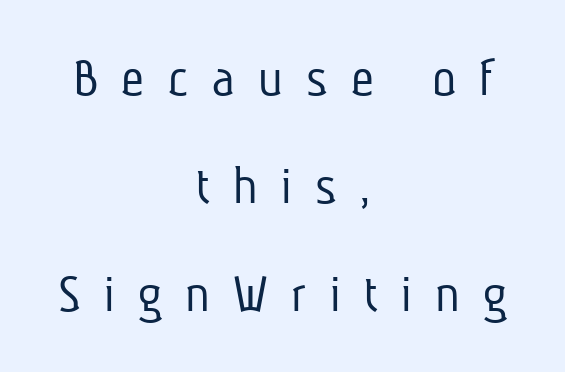
Q: Is the text bold? A: No.
Q: Is the typeface a serif or a sans-serif typeface? A: Sans-serif.
Q: Is the text underlined? A: No.
Q: How is the paragraph aligned? A: Centered.
Q: Is the spacing between letters normal or unusually wide? A: Unusually wide.
Q: Is the spacing between lines tight, normal or loose? A: Loose.
Q: Width (condensed, normal, or wide)? A: Condensed.
Q: Stroke contrast? A: Low.
Q: x-height? A: Medium.
Q: Monospaced? A: No.
